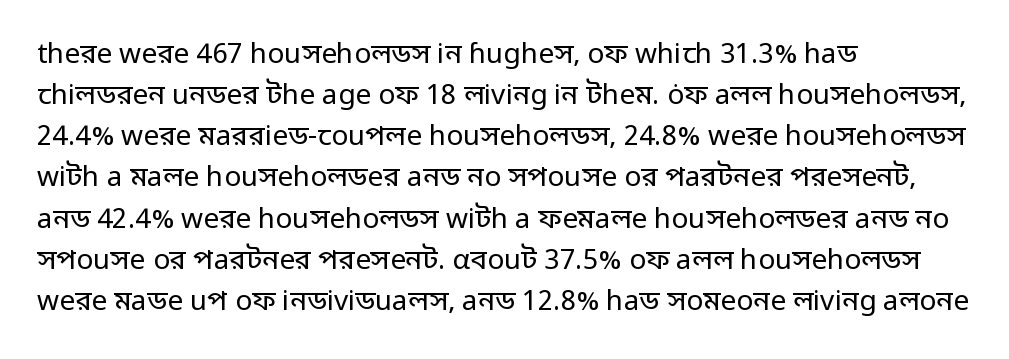
Q: Is the text bold? A: No.
Q: Is the text italic (slanted)? A: No, it is upright.
Q: Is the typeface a serif or a sans-serif typeface? A: Sans-serif.
Q: Is the text underlined? A: No.
Q: How is the paragraph aligned? A: Left-aligned.
Q: Is the spacing between letters normal or unusually wide? A: Normal.
Q: Is the spacing between lines tight, normal or loose? A: Normal.
Q: Width (condensed, normal, or wide)? A: Normal.
Q: Stroke contrast? A: Low.
Q: x-height? A: Medium.
Q: Monospaced? A: No.
